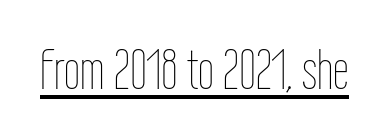
The image shows 57 px thin, condensed type, upright; set normal letter spacing, underlined; low stroke contrast and a medium x-height.
